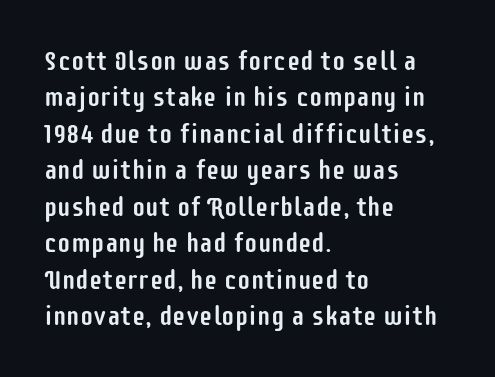
Tracking value appears to be zero — textbook default spacing. The type sits square on the baseline with zero lean. A clean baseline with only descenders dipping below it. Is the block centered? No — it sits flush against the left margin. Notice how descenders clear the ascenders below comfortably — that's standard leading.
